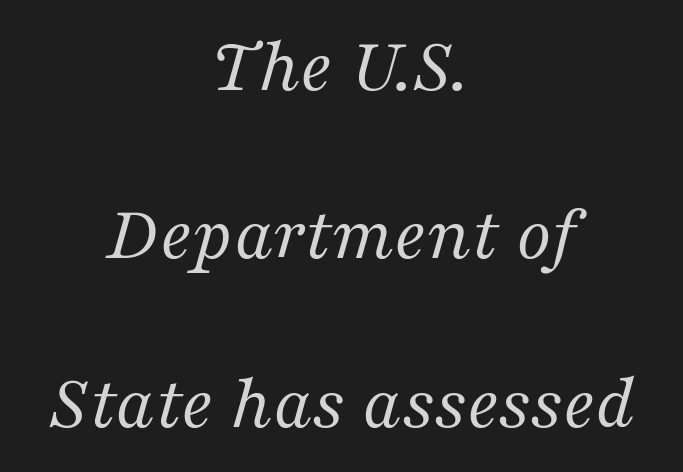
Q: Is the text bold? A: No.
Q: Is the text italic (slanted)? A: Yes, it leans right by about 16 degrees.
Q: Is the typeface a serif or a sans-serif typeface? A: Serif.
Q: Is the text underlined? A: No.
Q: How is the paragraph aligned? A: Centered.
Q: Is the spacing between letters normal or unusually wide? A: Normal.
Q: Is the spacing between lines tight, normal or loose? A: Loose.
Q: Width (condensed, normal, or wide)? A: Normal.
Q: Stroke contrast? A: Medium.
Q: x-height? A: Medium.
Q: Monospaced? A: No.
